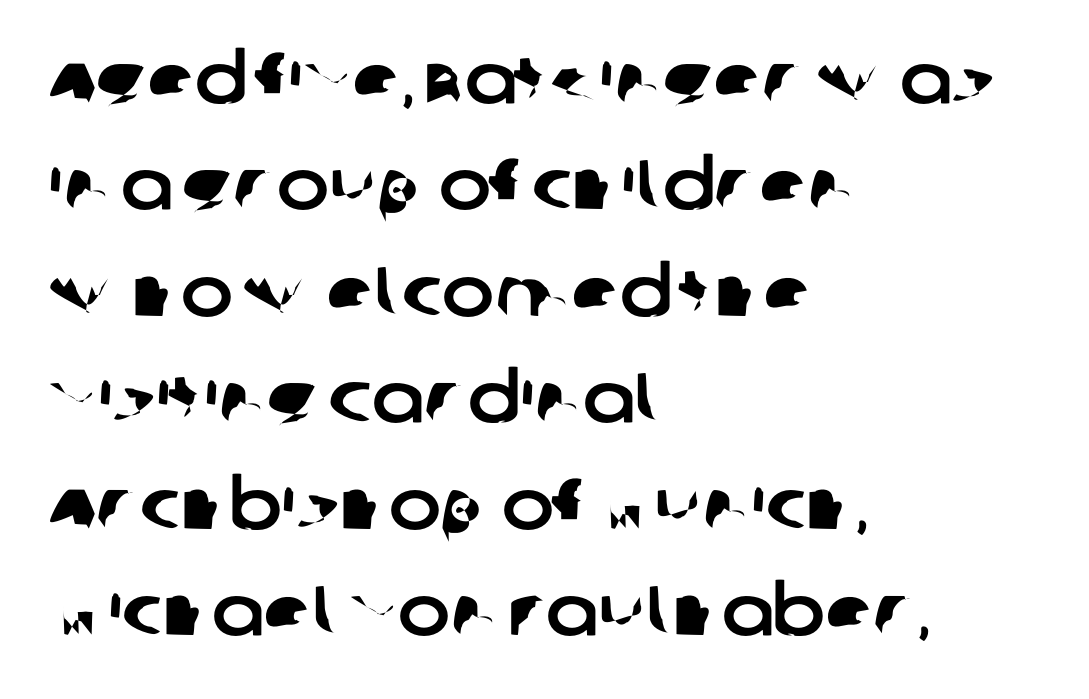
{"serif": "no", "width": "normal", "stroke_contrast": "low", "x_height": "large", "monospaced": "no", "underline": "no", "align": "left", "line_spacing": "normal", "line_spacing_ratio": 1.52, "letter_spacing": "normal", "letter_spacing_em": 0.0, "glyph_px": 70}
